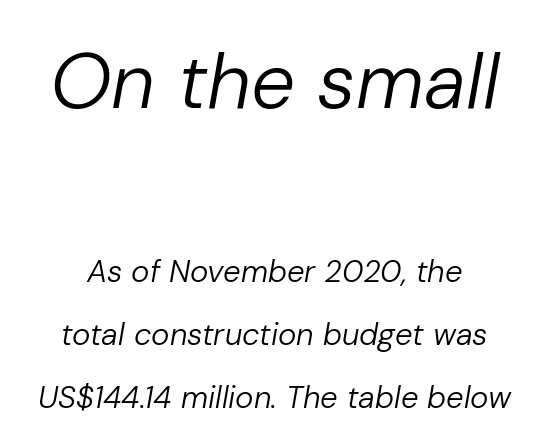
The image shows 78 px regular-weight type, italic (leaning right); set loose line spacing (2.03x), normal letter spacing, not underlined; the first (top) block is 2.52x larger; low stroke contrast and a medium x-height.
